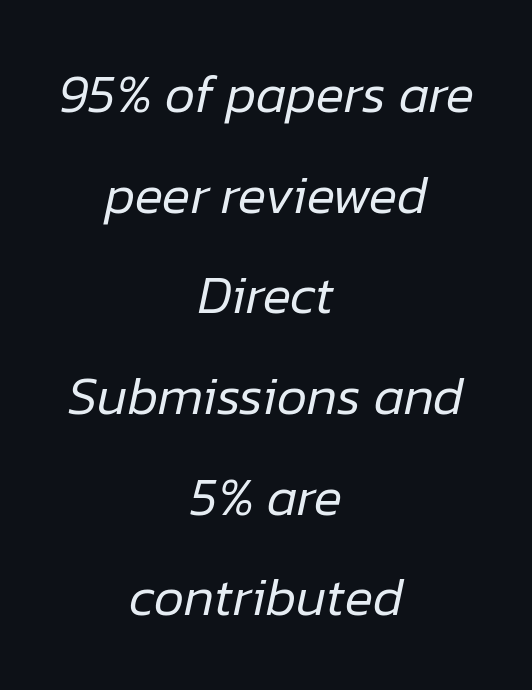
Q: Is the text bold? A: No.
Q: Is the text italic (slanted)? A: Yes, it leans right by about 12 degrees.
Q: Is the text underlined? A: No.
Q: How is the paragraph aligned? A: Centered.
Q: Is the spacing between letters normal or unusually wide? A: Normal.
Q: Is the spacing between lines tight, normal or loose? A: Loose.
Q: Width (condensed, normal, or wide)? A: Normal.
Q: Stroke contrast? A: Low.
Q: x-height? A: Medium.
Q: Monospaced? A: No.
